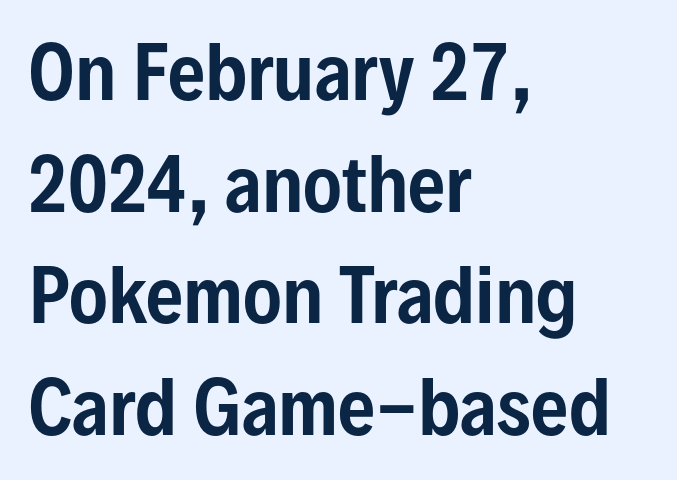
Observe the ordinary spacing: letters are neighbours, not strangers. Line starts are locked; line ends wander. Evenly set lines give the paragraph a standard silhouette. Any mark beneath the type? The region is blank. Unlike a traditional serif, this face leaves its strokes unadorned. Every character sits straight up, as roman type does.
